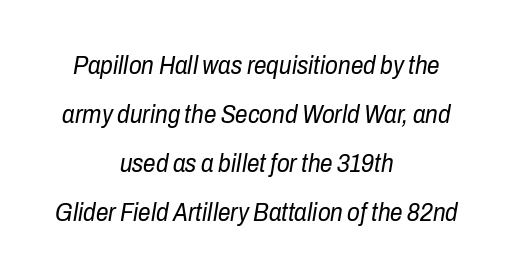
This sample trades compactness for vertical openness between lines. The cut favours lightness, reaching ordinary text weight at its darkest. Nothing unusual about the tracking: characters are spaced as the font intends. The paragraph has two soft edges and a firm central axis. This is oblique type, the kind used for emphasis or titles.
